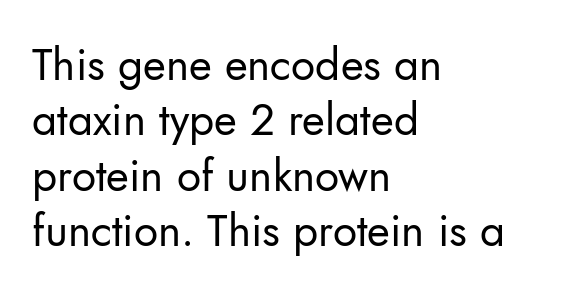
The image shows 44 px regular-weight sans-serif type, upright; set left-aligned, normal line spacing (1.26x), normal letter spacing, not underlined; low stroke contrast and a small x-height.
